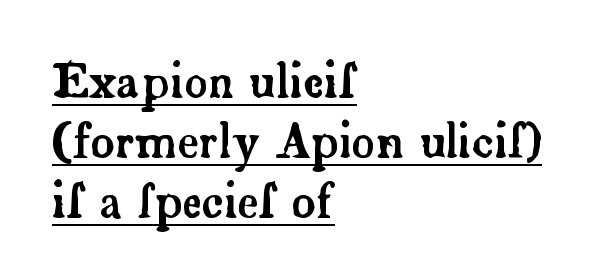
The image shows 46 px serif type, upright; set left-aligned, normal line spacing (1.3x), normal letter spacing, underlined; low stroke contrast and a small x-height.
